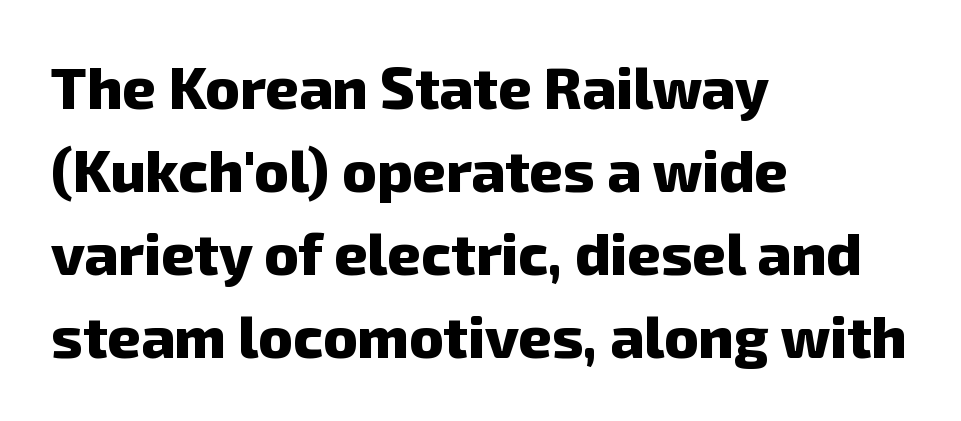
A bare baseline throughout the passage. Baseline-to-baseline distance is the conventional proportion of letter height. This sample uses plain, unmodified letter spacing. The rendering uses natural spacing where letterforms have individual widths.
